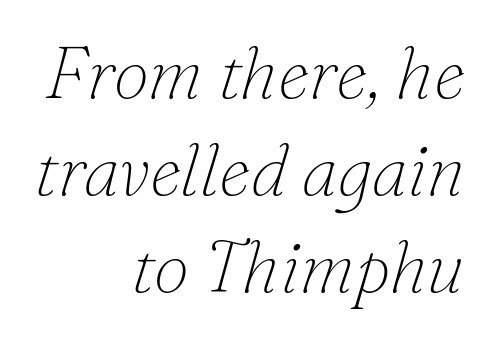
Q: Is the text bold? A: No.
Q: Is the text italic (slanted)? A: Yes, it leans right by about 16 degrees.
Q: Is the typeface a serif or a sans-serif typeface? A: Serif.
Q: Is the text underlined? A: No.
Q: How is the paragraph aligned? A: Right-aligned.
Q: Is the spacing between letters normal or unusually wide? A: Normal.
Q: Is the spacing between lines tight, normal or loose? A: Normal.
Q: Width (condensed, normal, or wide)? A: Normal.
Q: Stroke contrast? A: Low.
Q: x-height? A: Small.
Q: Monospaced? A: No.
